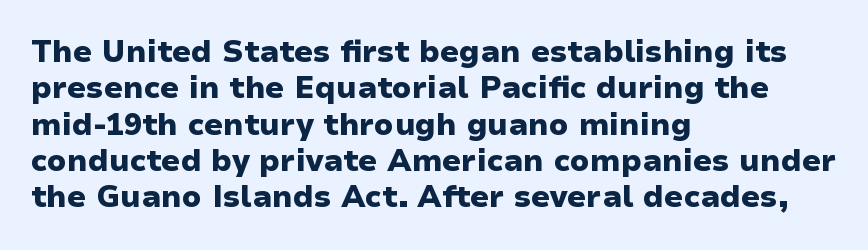
The image shows 30 px heavy, wide sans-serif type, upright; set left-aligned, line spacing 1.21x, normal letter spacing, not underlined; low stroke contrast and a medium x-height.
